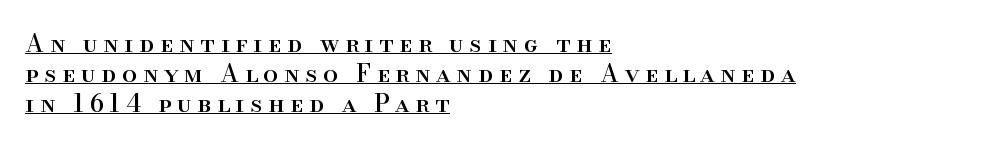
The image shows 24 px text type, upright; set left-aligned, normal line spacing (1.25x), unusually wide letter spacing (+0.24 em), underlined.
